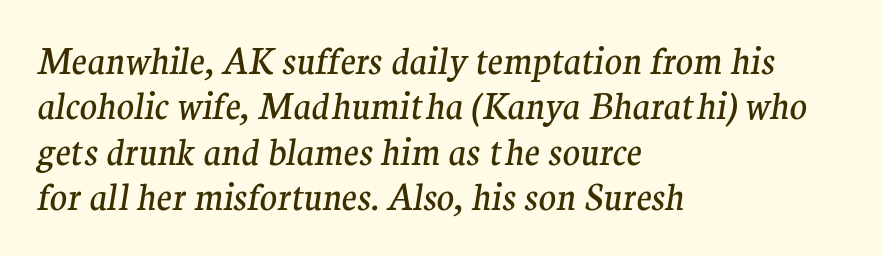
The image shows 36 px regular-weight serif type, italic (leaning right); set left-aligned, normal line spacing (1.26x), normal letter spacing, not underlined; medium stroke contrast and a medium x-height.
